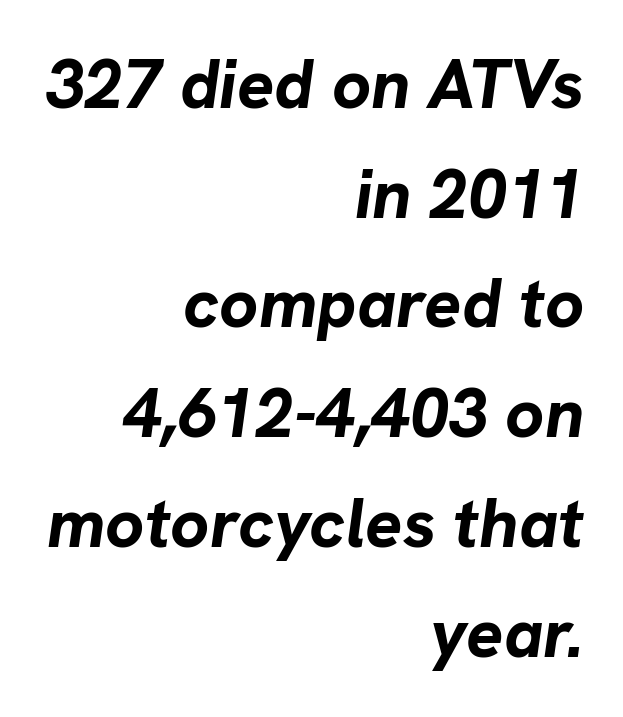
{"italic": "yes", "lean": "right", "slant_degrees": 8, "bold": "yes", "weight": "bold", "width": "normal", "stroke_contrast": "low", "x_height": "medium", "monospaced": "no", "underline": "no", "align": "right", "line_spacing": "normal", "line_spacing_ratio": 1.59, "letter_spacing": "normal", "letter_spacing_em": 0.0, "glyph_px": 69}
